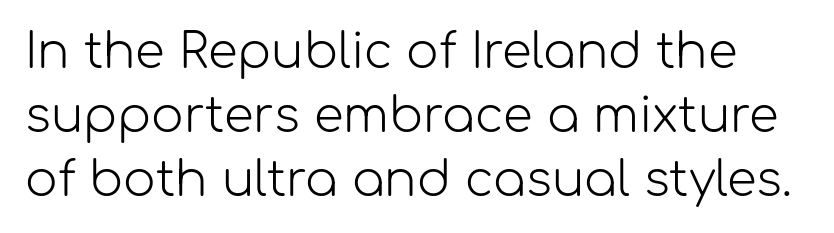
The image shows 48 px light sans-serif type, upright; set normal line spacing (1.33x), normal letter spacing, not underlined; low stroke contrast and a medium x-height.
